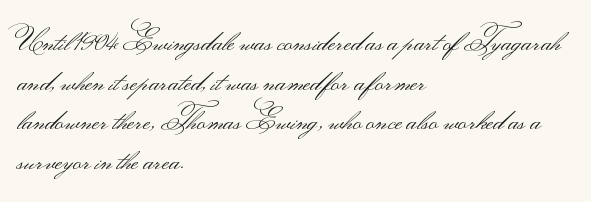
Q: Is the text bold? A: No.
Q: Is the text italic (slanted)? A: Yes.
Q: Is the typeface a serif or a sans-serif typeface? A: Sans-serif.
Q: Is the text underlined? A: No.
Q: How is the paragraph aligned? A: Left-aligned.
Q: Is the spacing between letters normal or unusually wide? A: Normal.
Q: Is the spacing between lines tight, normal or loose? A: Normal.
Q: Width (condensed, normal, or wide)? A: Wide.
Q: Stroke contrast? A: Medium.
Q: Monospaced? A: No.
